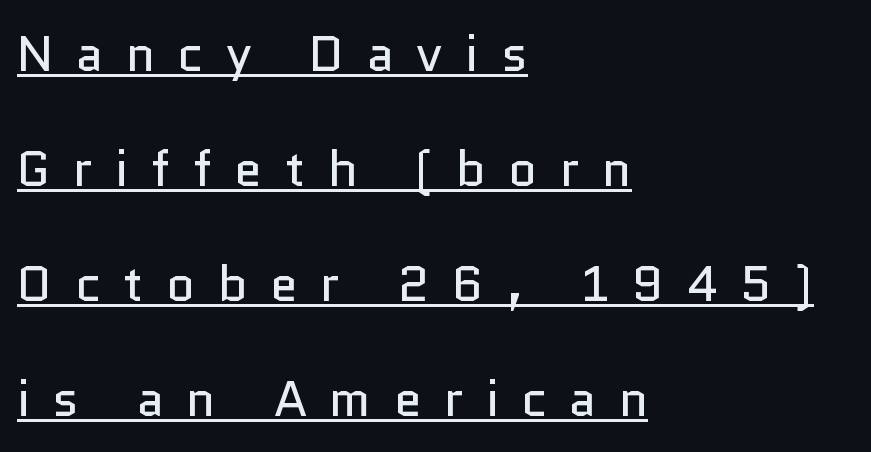
Quick note: not italic, upright. Underlined type. Teacher's note: observe the even left margin — that is flush-left alignment. Compared with a typical body face, this is equally light or lighter still. The passage shown is typed in a proportional face where columns would drift. This rendering widens character spacing well past its baseline value.
